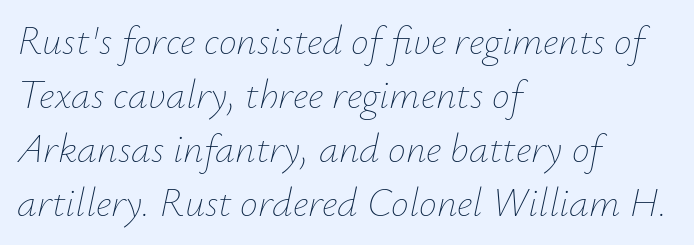
Each new line begins a customary step beneath the previous one. The rag falls on the right side of this text block. No chunkiness to these letters — they're not bold. This sample has the flowing, uneven cadence of proportional lettering.
